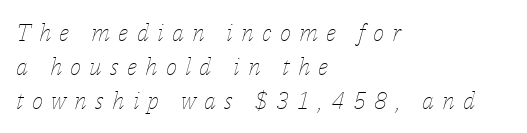
Q: Is the text bold? A: No.
Q: Is the text italic (slanted)? A: Yes, it leans right by about 14 degrees.
Q: Is the text underlined? A: No.
Q: How is the paragraph aligned? A: Left-aligned.
Q: Is the spacing between letters normal or unusually wide? A: Unusually wide.
Q: Is the spacing between lines tight, normal or loose? A: Normal.
